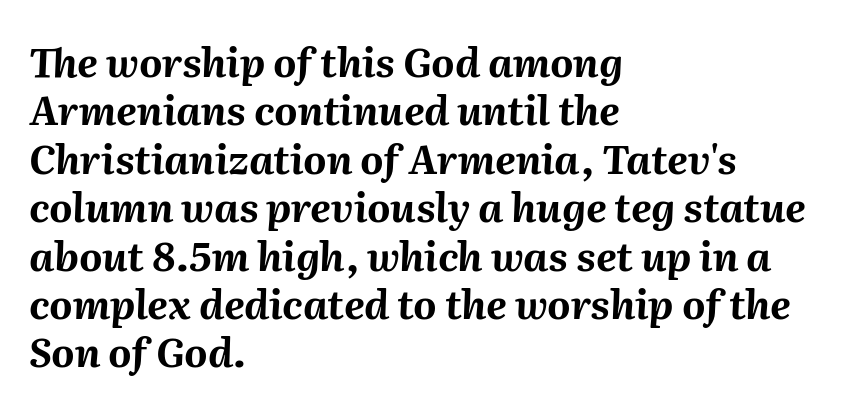
These words are printed bold, with thick strokes throughout. The font's italic variant was chosen for this text. A clean baseline with only descenders dipping below it. Casual observation: everything's shoved over to the left. Short note: letters normally spaced.
